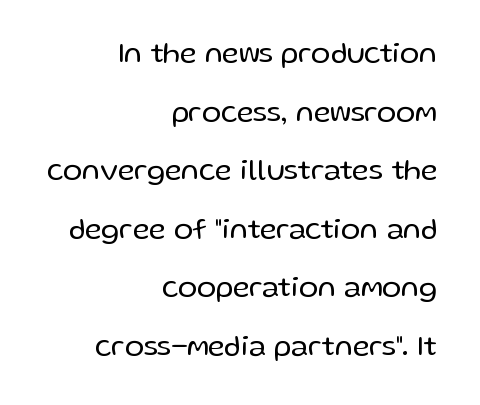
The image shows 29 px regular-weight sans-serif type, upright; set right-aligned, loose line spacing (2.02x), normal letter spacing, not underlined; low stroke contrast and a medium x-height.
